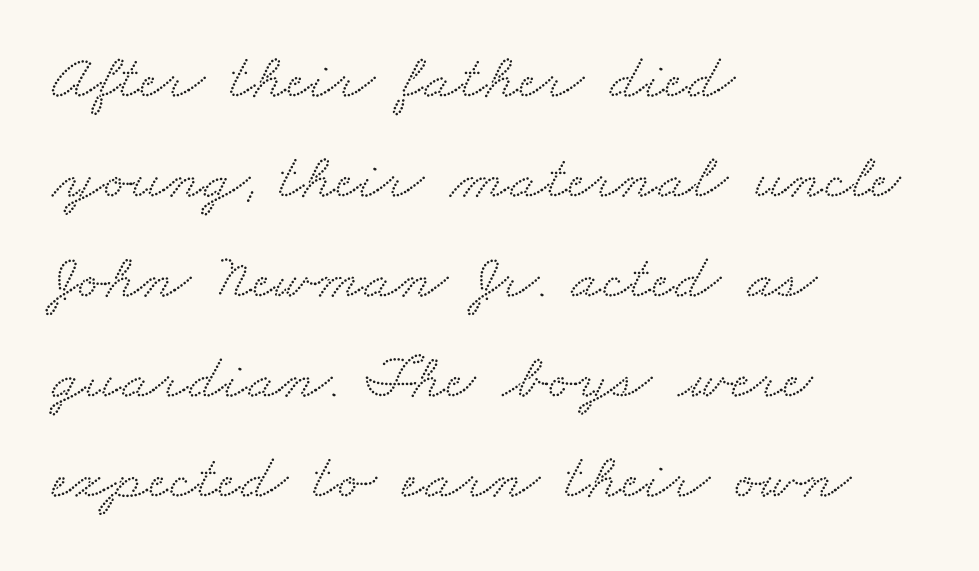
The face used here is proportionally spaced, like ordinary book or web type. Rule under the text: the space is simply empty. A typesetter would call this leading conventional body-copy spacing. Stroke terminals: seriffed.
